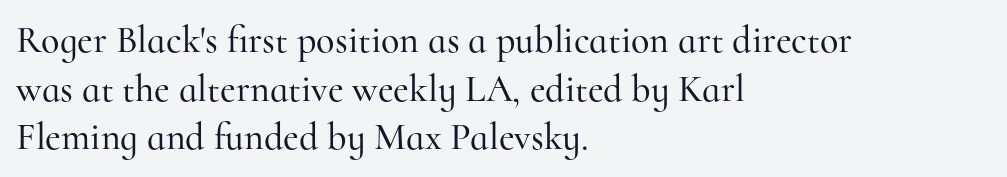
The image shows 38 px serif type, upright; set left-aligned, normal line spacing (1.28x), normal letter spacing, not underlined; high stroke contrast and a small x-height.
